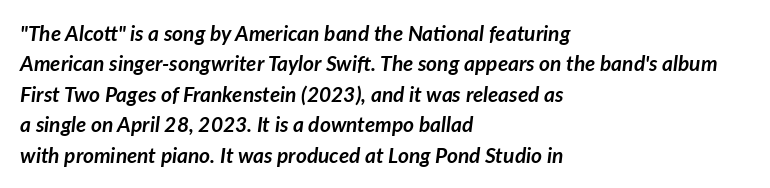
The image shows 21 px bold type, italic (leaning right); set left-aligned, normal line spacing (1.45x), normal letter spacing, not underlined.
